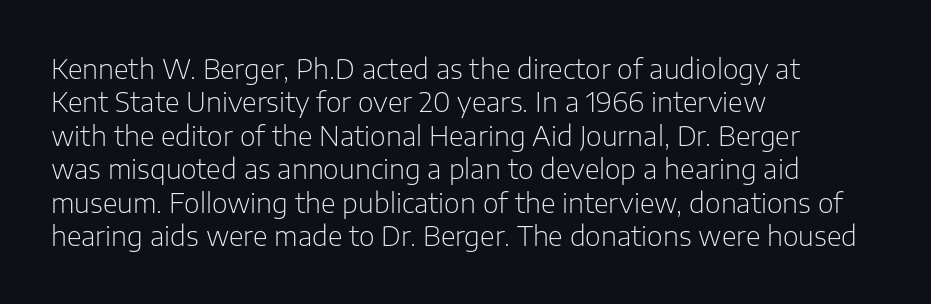
Q: Is the text bold? A: No.
Q: Is the text italic (slanted)? A: No, it is upright.
Q: Is the text underlined? A: No.
Q: How is the paragraph aligned? A: Left-aligned.
Q: Is the spacing between letters normal or unusually wide? A: Normal.
